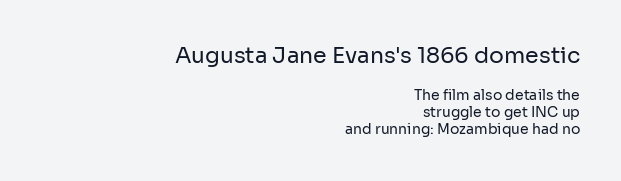
Q: Is the text bold? A: No.
Q: Is the text italic (slanted)? A: No, it is upright.
Q: Is the text underlined? A: No.
Q: How is the paragraph aligned? A: Right-aligned.
Q: Is the spacing between letters normal or unusually wide? A: Normal.
Q: Which block of text is set in a larger size, the first (top) or the second (bottom)? A: The first (top) one.
